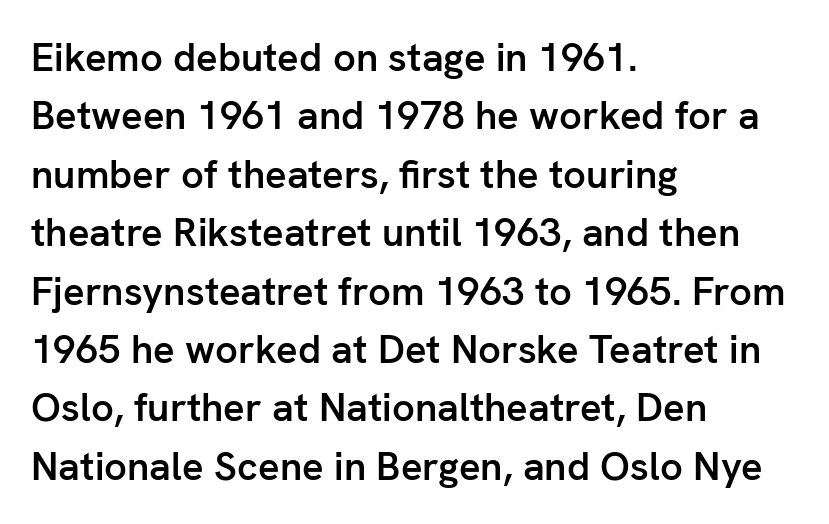
The image shows 40 px semibold sans-serif type, upright; set left-aligned, normal line spacing (1.46x), normal letter spacing, not underlined; low stroke contrast and a medium x-height.
